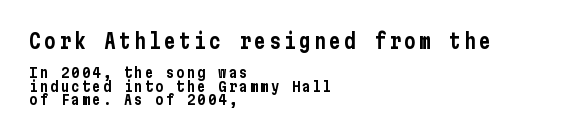
Q: Is the text italic (slanted)? A: No, it is upright.
Q: Is the text underlined? A: No.
Q: How is the paragraph aligned? A: Left-aligned.
Q: Is the spacing between lines tight, normal or loose? A: Tight.
Q: Which block of text is set in a larger size, the first (top) or the second (bottom)? A: The first (top) one.
